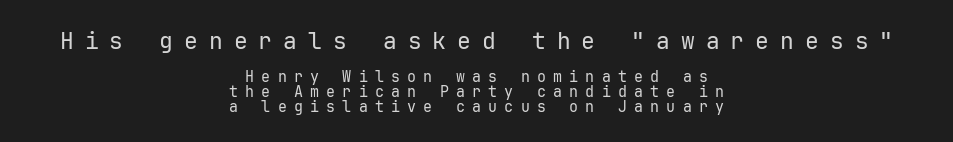
{"italic": "no", "bold": "no", "underline": "no", "align": "center", "line_spacing": "tight", "line_spacing_ratio": 0.99, "letter_spacing": "wide", "letter_spacing_em": 0.48, "larger_block": "first", "size_ratio": 1.53, "glyph_px": 23}
